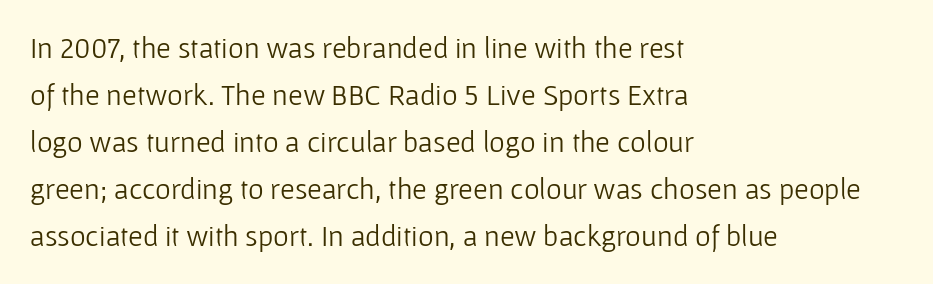
A roman cut, with each character standing at attention. Here the designer chose a conventional face with non-uniform glyph widths. Plain, unruled lines of type. The block of text has a typical density, with ordinary space between rows. The face used here is a sans, in the tradition of grotesques and geometrics. Line starts are locked; line ends wander.
